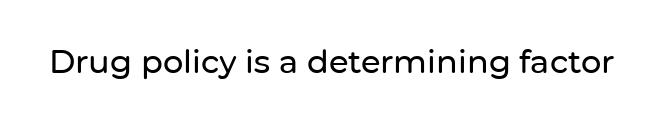
Q: Is the text italic (slanted)? A: No, it is upright.
Q: Is the typeface a serif or a sans-serif typeface? A: Sans-serif.
Q: Is the text underlined? A: No.
Q: Is the spacing between letters normal or unusually wide? A: Normal.
Q: Width (condensed, normal, or wide)? A: Normal.
Q: Stroke contrast? A: Low.
Q: x-height? A: Medium.
Q: Monospaced? A: No.
